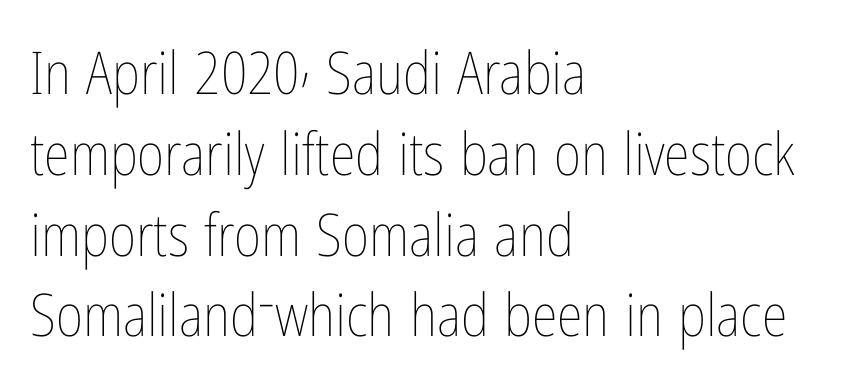
{"italic": "no", "bold": "no", "weight": "thin", "width": "condensed", "stroke_contrast": "low", "x_height": "medium", "monospaced": "no", "underline": "no", "align": "left", "line_spacing": "normal", "line_spacing_ratio": 1.37, "letter_spacing": "normal", "letter_spacing_em": 0.0, "glyph_px": 59}
